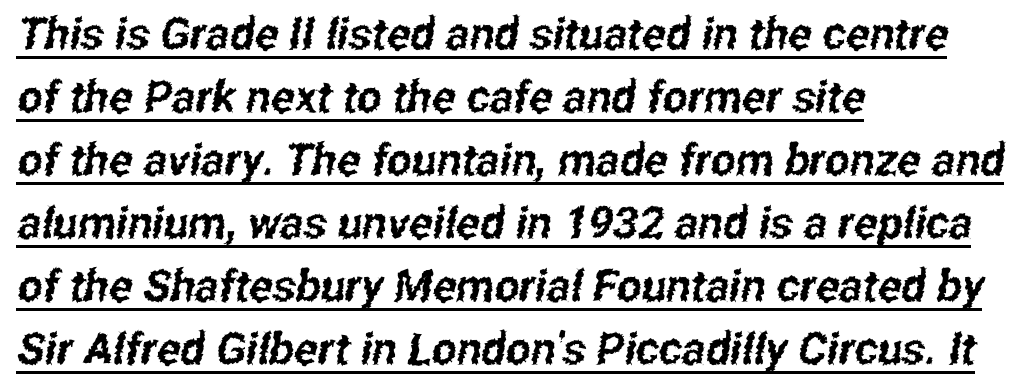
Here the designer chose a conventional face with non-uniform glyph widths. Letterform terminals end flat and unadorned throughout the passage. Each new line begins a customary step beneath the previous one. Glance below the letters and you will spot a drawn line.
